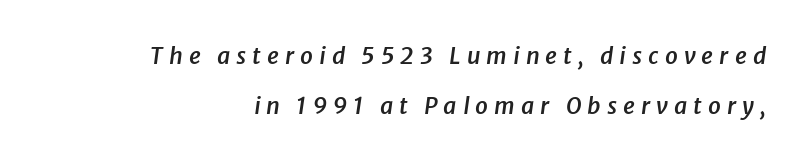
{"italic": "yes", "lean": "right", "slant_degrees": 8, "bold": "semi", "underline": "no", "align": "right", "line_spacing": "loose", "line_spacing_ratio": 2.18, "letter_spacing": "wide", "letter_spacing_em": 0.26, "glyph_px": 23}
